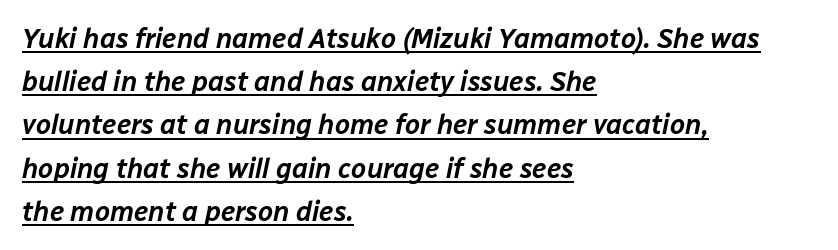
{"italic": "yes", "lean": "right", "slant_degrees": 12, "underline": "yes", "align": "left", "line_spacing": "normal", "line_spacing_ratio": 1.6, "letter_spacing": "normal", "letter_spacing_em": 0.0, "glyph_px": 27}
